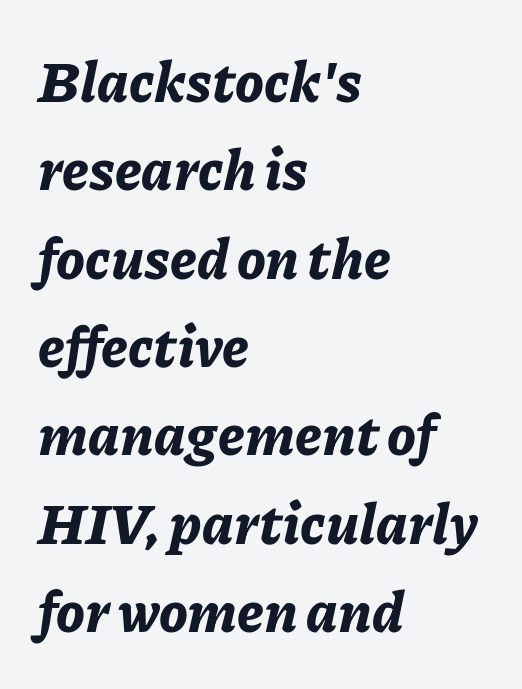
Q: Is the text bold? A: Yes.
Q: Is the text italic (slanted)? A: Yes, it leans right by about 11 degrees.
Q: Is the text underlined? A: No.
Q: How is the paragraph aligned? A: Left-aligned.
Q: Is the spacing between letters normal or unusually wide? A: Normal.
Q: Is the spacing between lines tight, normal or loose? A: Normal.
Q: Width (condensed, normal, or wide)? A: Normal.
Q: Stroke contrast? A: Low.
Q: x-height? A: Medium.
Q: Monospaced? A: No.
